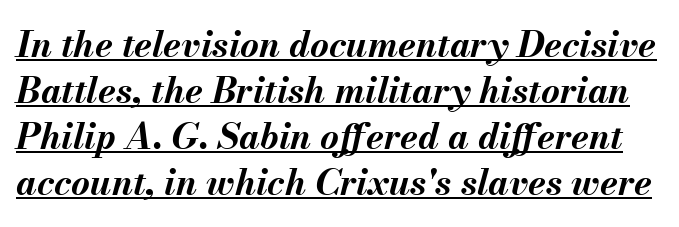
The passage shown is typed in a proportional face where columns would drift. Characters follow at the spacing the type designer built in. The axis of the letterforms is tilted away from vertical. Each line of the rendering has a horizontal stroke beneath the glyphs. The characters look thick and weighty, a clear bold.
